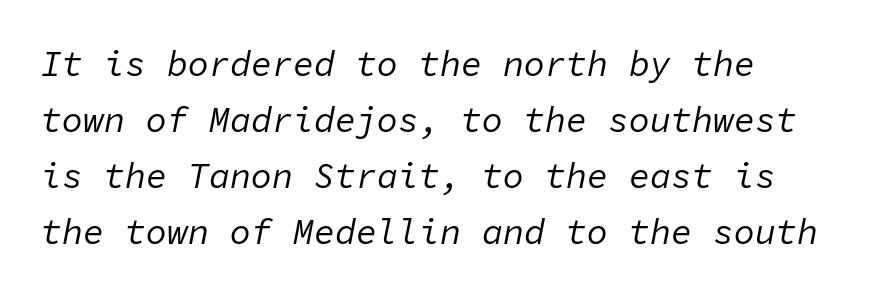
{"italic": "yes", "lean": "right", "slant_degrees": 11, "bold": "no", "weight": "regular", "width": "normal", "stroke_contrast": "low", "x_height": "medium", "monospaced": "yes", "underline": "no", "align": "left", "line_spacing": "normal", "line_spacing_ratio": 1.6, "letter_spacing": "normal", "letter_spacing_em": 0.0, "glyph_px": 35}
